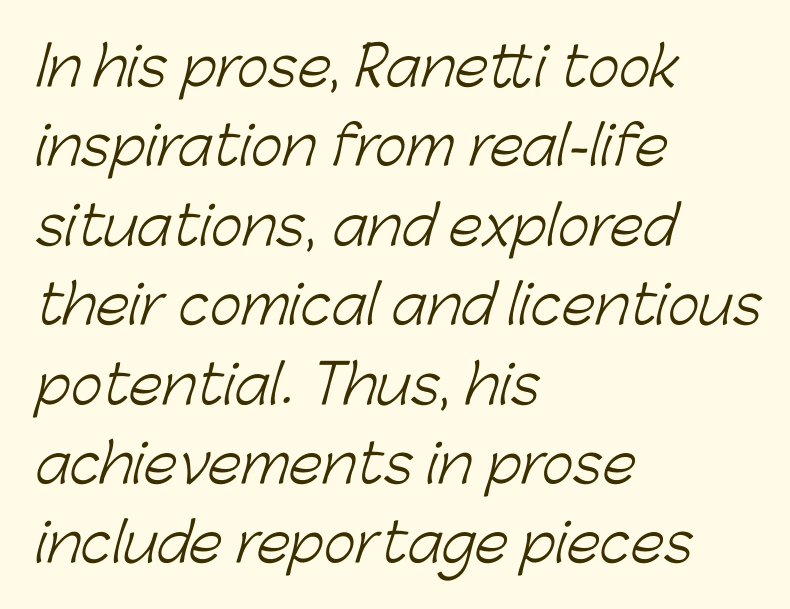
{"serif": "no", "bold": "no", "weight": "light", "width": "normal", "stroke_contrast": "low", "x_height": "medium", "monospaced": "no", "underline": "no", "align": "left", "line_spacing": "normal", "line_spacing_ratio": 1.47, "letter_spacing": "normal", "letter_spacing_em": 0.0, "glyph_px": 54}
